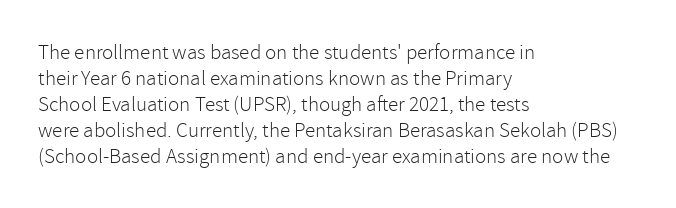
The typography opts for an upright posture over an oblique one. Unmarked baselines from the first word to the last. Students, note that the glyphs here touch the page at normal intervals. Which margin do the lines hug? The left one — the right edge is uneven. The typesetting does not lean heavy: it is not bold.
